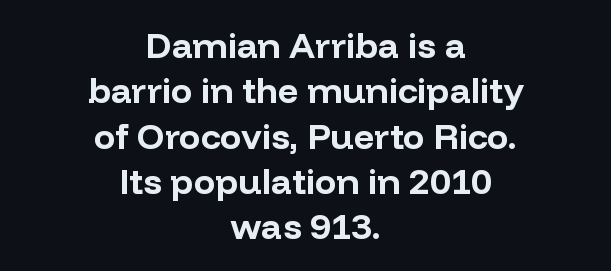
Q: Is the text bold? A: Yes.
Q: Is the text italic (slanted)? A: No, it is upright.
Q: Is the typeface a serif or a sans-serif typeface? A: Sans-serif.
Q: Is the text underlined? A: No.
Q: How is the paragraph aligned? A: Centered.
Q: Is the spacing between letters normal or unusually wide? A: Normal.
Q: Is the spacing between lines tight, normal or loose? A: Normal.
Q: Width (condensed, normal, or wide)? A: Normal.
Q: Stroke contrast? A: Low.
Q: x-height? A: Medium.
Q: Monospaced? A: No.
